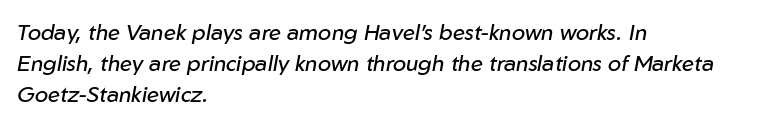
{"italic": "yes", "lean": "right", "slant_degrees": 10, "bold": "no", "underline": "no", "align": "left", "line_spacing": "normal", "line_spacing_ratio": 1.4, "letter_spacing": "normal", "letter_spacing_em": 0.0, "glyph_px": 22}
